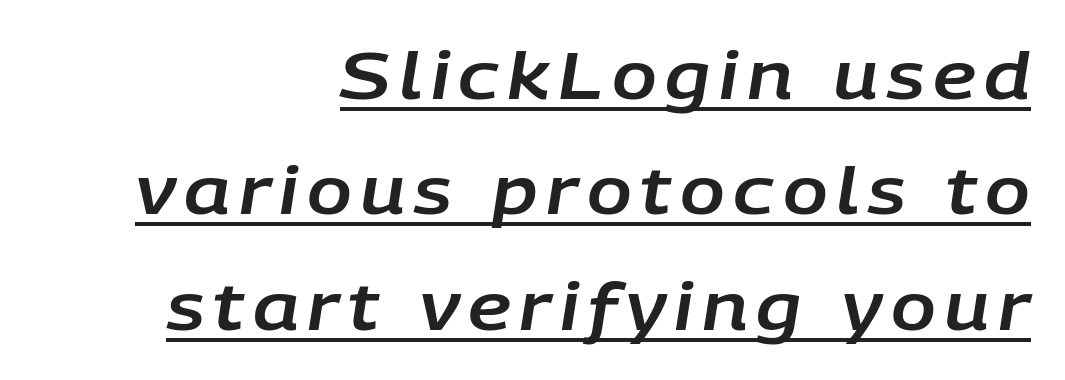
Every word sits above its own underline. Every row of glyphs terminates at an identical x-position on the right. The face used here is proportionally spaced, like ordinary book or web type. The specimen reads as italic at a glance.
